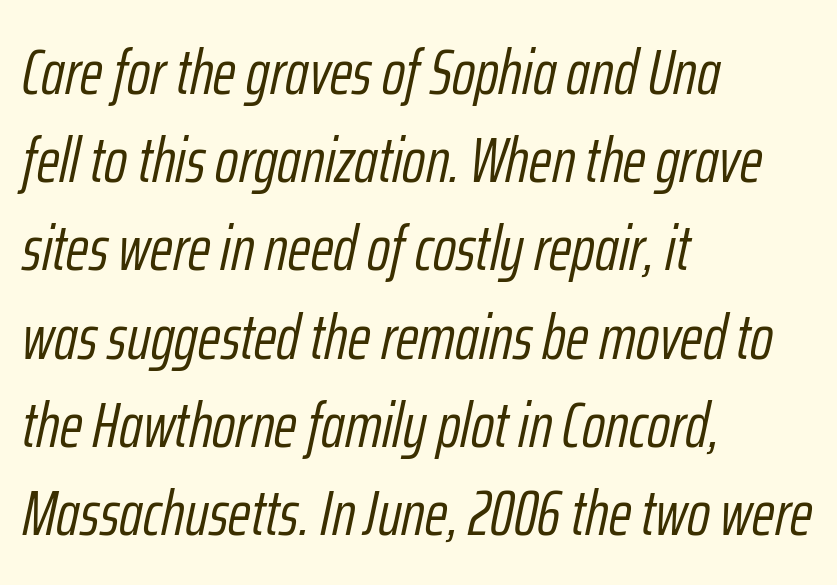
{"italic": "yes", "lean": "right", "slant_degrees": 12, "bold": "no", "weight": "light", "width": "condensed", "stroke_contrast": "low", "x_height": "medium", "monospaced": "no", "underline": "no", "align": "left", "line_spacing": "normal", "line_spacing_ratio": 1.4, "letter_spacing": "normal", "letter_spacing_em": 0.0, "glyph_px": 63}
